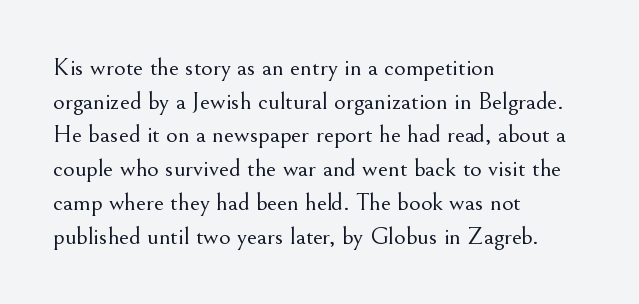
Honestly, there is no underline to notice here at all. When letters stand straight like this, we call the style roman or upright. The passage shown stacks its lines at a standard gap. Horizontal alignment here is leftward, the default for most running prose. Ink coverage per letter is moderate at most.
